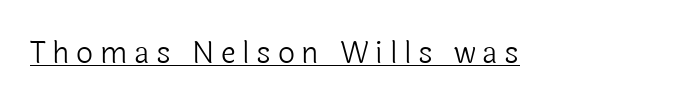
Q: Is the text bold? A: No.
Q: Is the text italic (slanted)? A: No, it is upright.
Q: Is the typeface a serif or a sans-serif typeface? A: Sans-serif.
Q: Is the text underlined? A: Yes.
Q: Is the spacing between letters normal or unusually wide? A: Unusually wide.
Q: Width (condensed, normal, or wide)? A: Normal.
Q: x-height? A: Medium.
Q: Monospaced? A: No.
